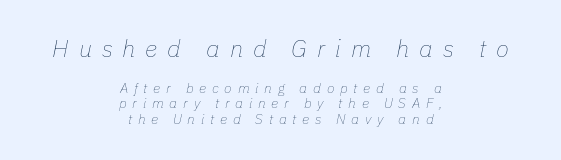
{"italic": "yes", "lean": "right", "slant_degrees": 11, "bold": "no", "underline": "no", "align": "center", "line_spacing": "tight", "line_spacing_ratio": 1.11, "letter_spacing": "wide", "letter_spacing_em": 0.41, "larger_block": "first", "size_ratio": 1.71, "glyph_px": 24}
